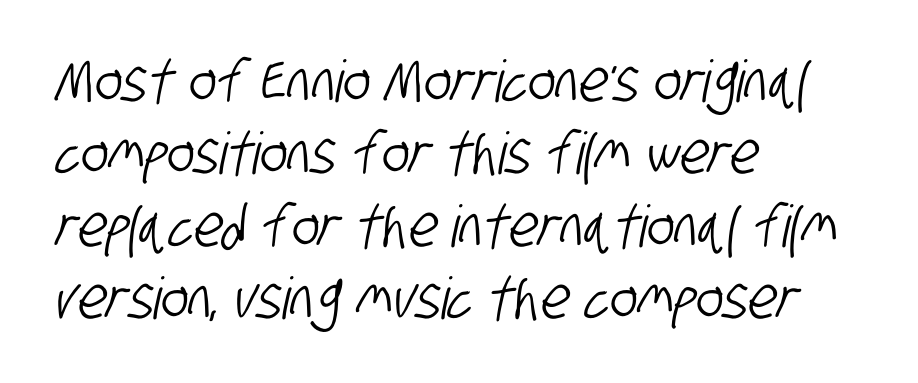
The image shows 58 px condensed sans-serif type; set left-aligned, normal line spacing (1.25x), normal letter spacing, not underlined; low stroke contrast and a large x-height.
